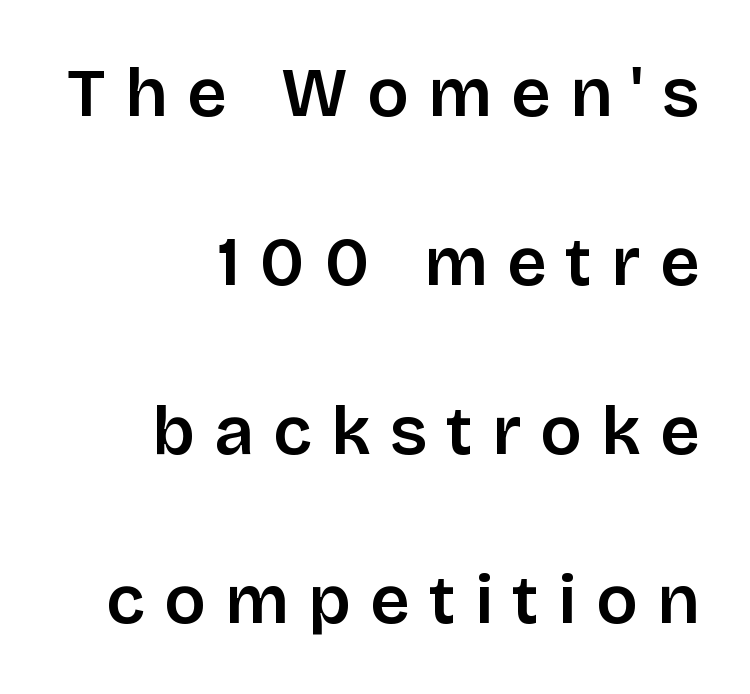
The image shows 69 px sans-serif type, upright; set right-aligned, loose line spacing (2.45x), unusually wide letter spacing (+0.28 em), not underlined; low stroke contrast and a large x-height.
